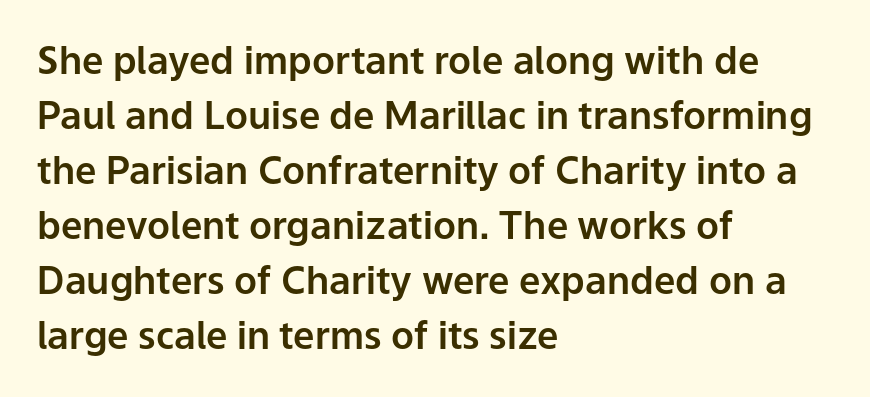
Q: Is the text italic (slanted)? A: No, it is upright.
Q: Is the typeface a serif or a sans-serif typeface? A: Sans-serif.
Q: Is the text underlined? A: No.
Q: How is the paragraph aligned? A: Left-aligned.
Q: Is the spacing between letters normal or unusually wide? A: Normal.
Q: Is the spacing between lines tight, normal or loose? A: Normal.
Q: Width (condensed, normal, or wide)? A: Normal.
Q: Stroke contrast? A: Low.
Q: x-height? A: Medium.
Q: Monospaced? A: No.
